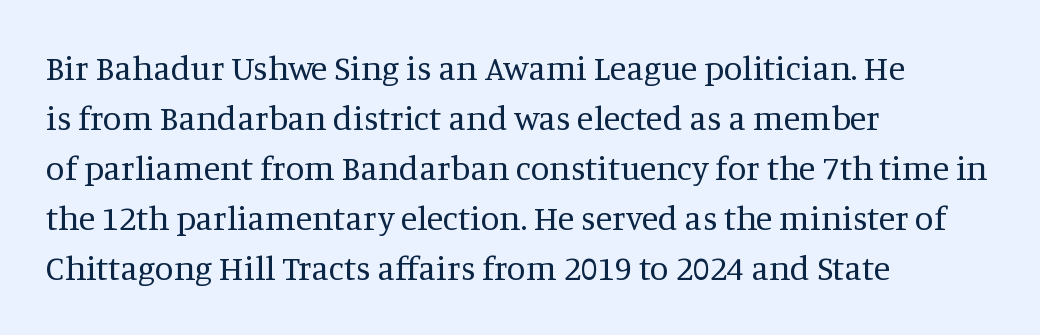
The image shows 34 px regular-weight serif type, upright; set left-aligned, normal line spacing (1.47x), normal letter spacing, not underlined; medium stroke contrast and a large x-height.
